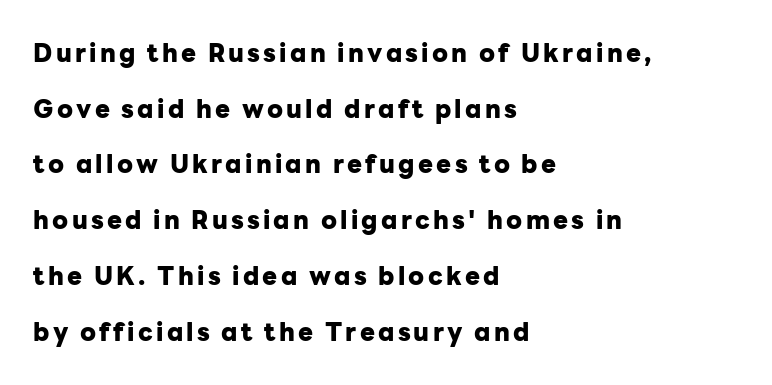
Q: Is the text bold? A: Yes.
Q: Is the text italic (slanted)? A: No, it is upright.
Q: Is the text underlined? A: No.
Q: How is the paragraph aligned? A: Left-aligned.
Q: Is the spacing between lines tight, normal or loose? A: Loose.
